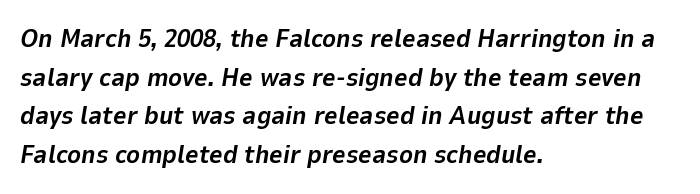
Q: Is the text bold? A: Yes.
Q: Is the text italic (slanted)? A: Yes, it leans right by about 9 degrees.
Q: Is the text underlined? A: No.
Q: How is the paragraph aligned? A: Left-aligned.
Q: Is the spacing between letters normal or unusually wide? A: Normal.
Q: Is the spacing between lines tight, normal or loose? A: Normal.
